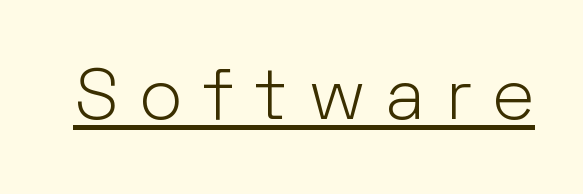
The image shows 73 px light sans-serif type, upright; set unusually wide letter spacing (+0.28 em), underlined; low stroke contrast and a medium x-height.
